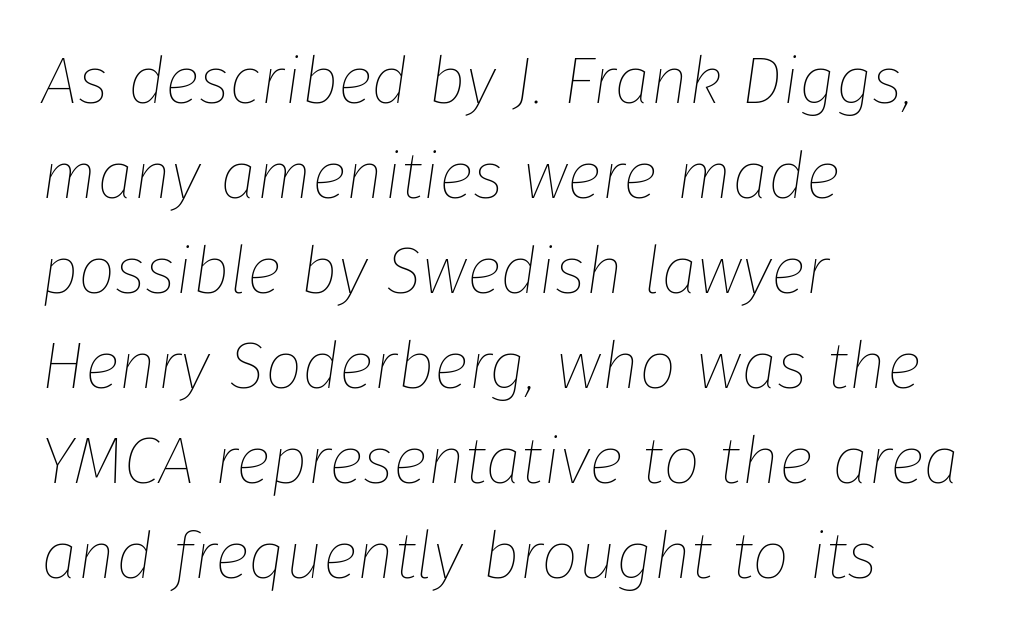
Where is the straight margin? On the left. Clear beneath every line of the passage. No extra ink here — the face is not bold. Rendered with sloped, italic letterforms. Note the varied advance widths — an 'i' is clearly narrower than an 'm'.
